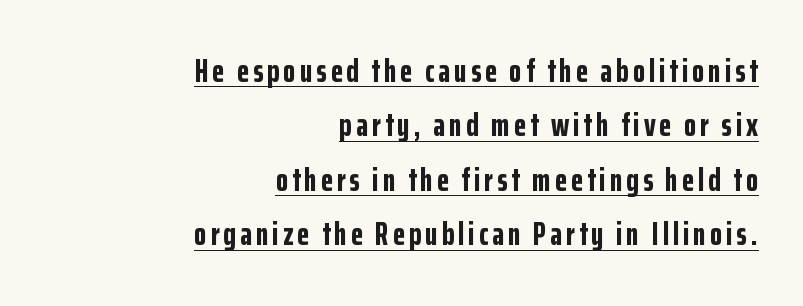
The image shows 32 px bold, condensed sans-serif type, upright; set right-aligned, normal line spacing (1.7x), underlined; low stroke contrast and a medium x-height.
